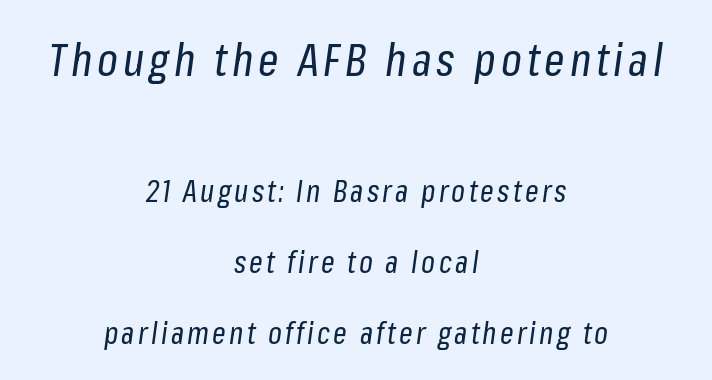
Q: Is the text bold? A: No.
Q: Is the text italic (slanted)? A: Yes, it leans right by about 8 degrees.
Q: Is the text underlined? A: No.
Q: How is the paragraph aligned? A: Centered.
Q: Is the spacing between lines tight, normal or loose? A: Loose.
Q: Which block of text is set in a larger size, the first (top) or the second (bottom)? A: The first (top) one.
Q: Width (condensed, normal, or wide)? A: Condensed.
Q: Stroke contrast? A: Low.
Q: x-height? A: Medium.
Q: Monospaced? A: No.
